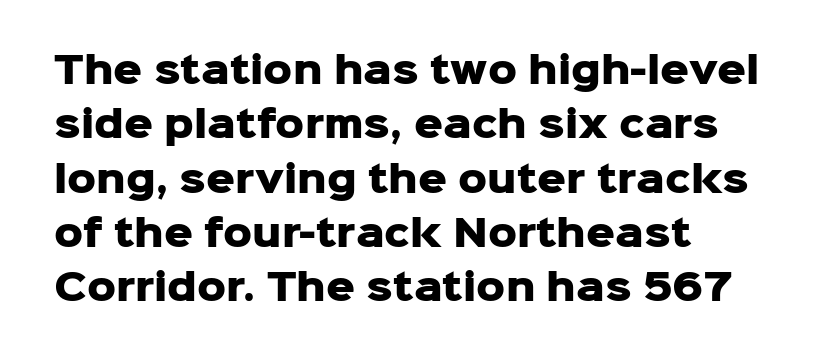
{"serif": "no", "italic": "no", "bold": "yes", "weight": "heavy", "width": "normal", "stroke_contrast": "low", "x_height": "medium", "monospaced": "no", "underline": "no", "align": "left", "line_spacing": "normal", "line_spacing_ratio": 1.51, "letter_spacing": "normal", "letter_spacing_em": 0.0, "glyph_px": 36}
